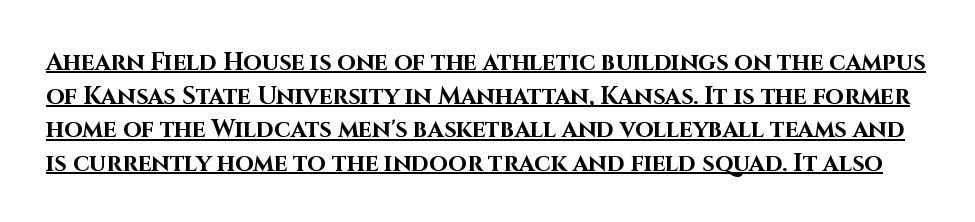
{"italic": "no", "bold": "yes", "underline": "yes", "line_spacing": "normal", "line_spacing_ratio": 1.4, "letter_spacing": "normal", "letter_spacing_em": 0.0, "glyph_px": 24}
